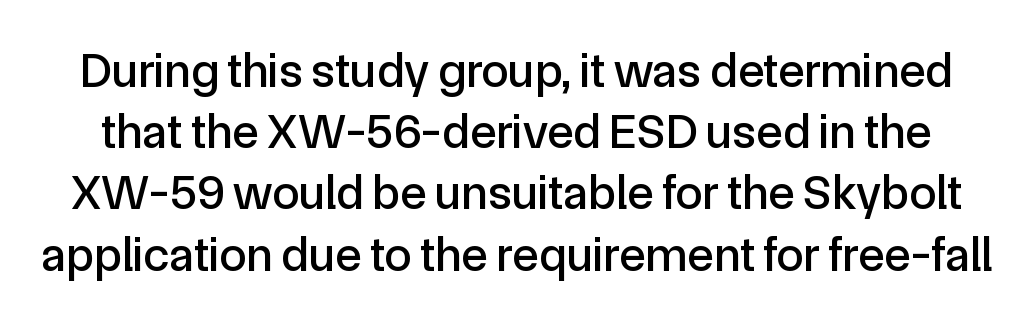
Rule under the text: the space is simply empty. Quick note: interline space is typical. Italic: no, the glyphs are upright roman. The rendering keeps characters at their native spacing. No feet cap the strokes, marking this as sans-serif type.
